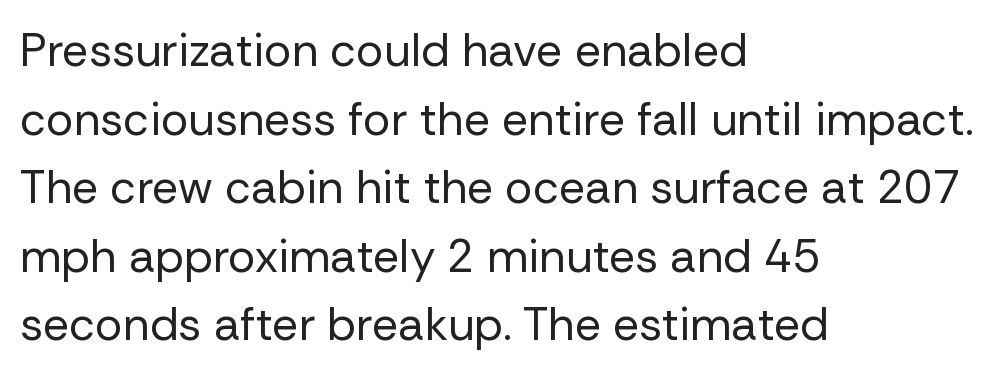
The image shows 46 px regular-weight sans-serif type, upright; set left-aligned, normal line spacing (1.49x), normal letter spacing, not underlined; low stroke contrast and a medium x-height.
